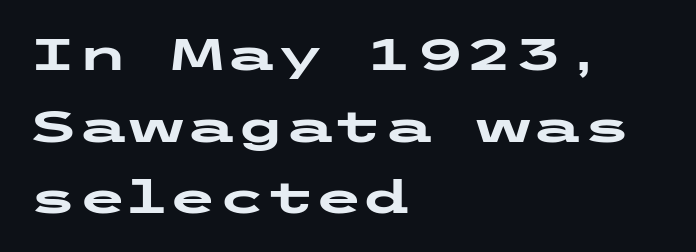
{"serif": "no", "italic": "no", "bold": "yes", "weight": "heavy", "width": "wide", "stroke_contrast": "low", "x_height": "medium", "underline": "no", "align": "left", "line_spacing": "normal", "line_spacing_ratio": 1.59, "letter_spacing": "normal", "letter_spacing_em": 0.0, "glyph_px": 45}
